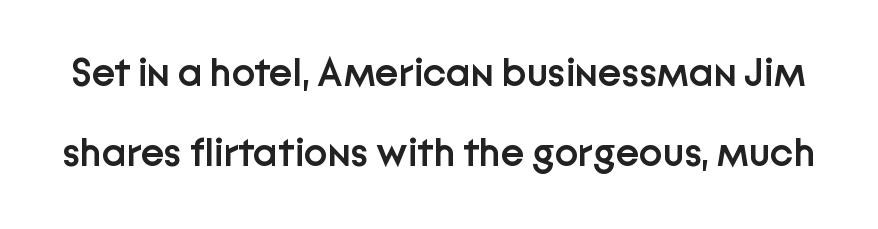
{"serif": "no", "italic": "no", "bold": "semi", "weight": "semibold", "width": "normal", "stroke_contrast": "low", "x_height": "medium", "monospaced": "no", "underline": "no", "line_spacing": "loose", "line_spacing_ratio": 2.01, "letter_spacing": "normal", "letter_spacing_em": 0.0, "glyph_px": 40}
